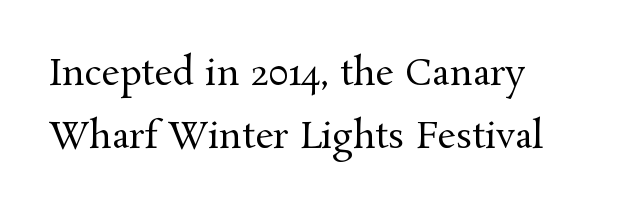
Note the varied advance widths — an 'i' is clearly narrower than an 'm'. Quick note: not italic, upright. Just letters on the line, the space beneath them empty. Little horizontal feet cap the strokes, marking this as serif type. Stems and bowls with no extra thickness — not bold.
